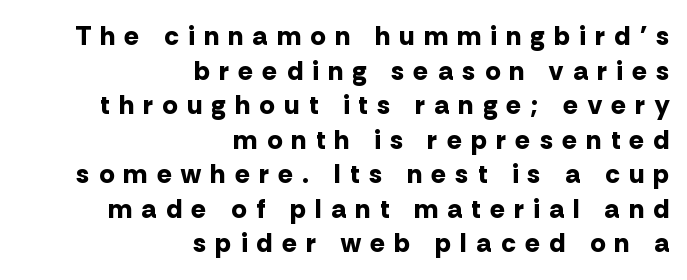
Does the weight exceed regular? Yes, all the way to bold. Bare-footed words on every line. A student would call this right alignment; a typographer would say flush right, rag left. Is there any slant? The stems are plumb. Interline gaps are of average width in this sample. Each word looks stretched out because of the extra space between its letters.
